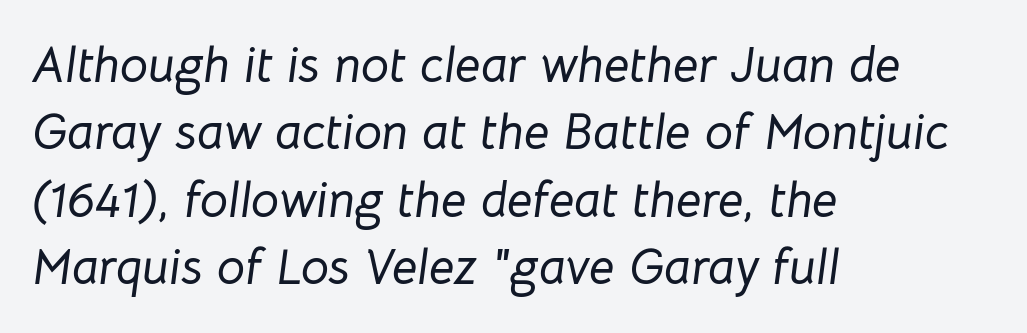
{"italic": "yes", "lean": "right", "slant_degrees": 8, "width": "normal", "stroke_contrast": "low", "x_height": "medium", "monospaced": "no", "underline": "no", "align": "left", "line_spacing": "normal", "line_spacing_ratio": 1.35, "letter_spacing": "normal", "letter_spacing_em": 0.0, "glyph_px": 50}
